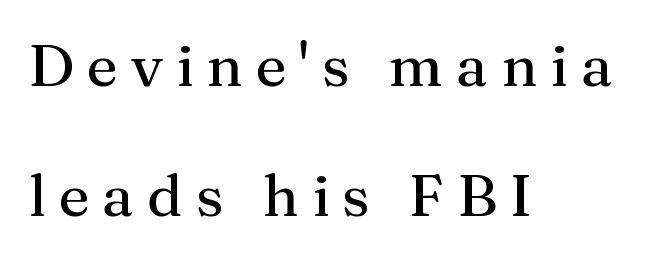
The image shows 59 px serif type, upright; set left-aligned, loose line spacing (2.21x), unusually wide letter spacing (+0.22 em), not underlined; medium stroke contrast and a medium x-height.
